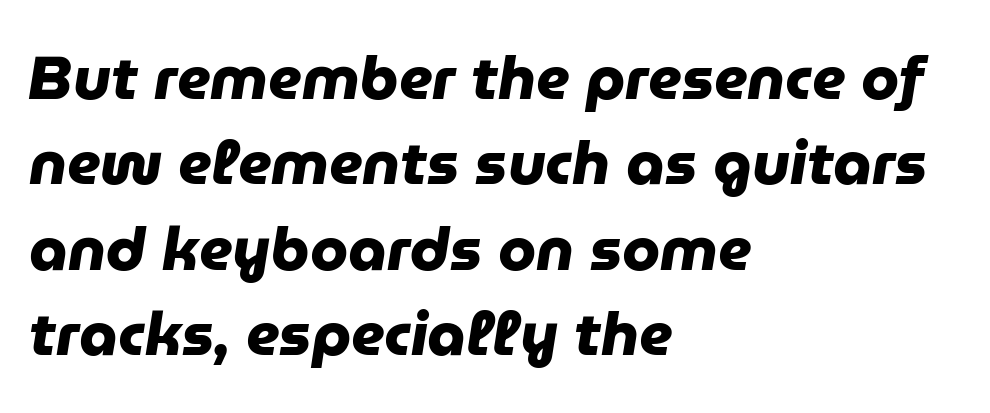
Regarding leading, the lines here are spaced in the standard way. Teacher's note: observe the even left margin — that is flush-left alignment. Nobody touched the tracking dial on this one. Varying glyph widths throughout — classic text-font behaviour.
